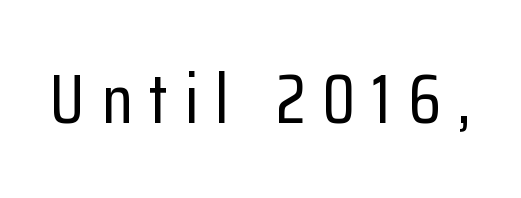
Q: Is the text italic (slanted)? A: No, it is upright.
Q: Is the typeface a serif or a sans-serif typeface? A: Sans-serif.
Q: Is the text underlined? A: No.
Q: Is the spacing between letters normal or unusually wide? A: Unusually wide.
Q: Width (condensed, normal, or wide)? A: Condensed.
Q: Stroke contrast? A: Low.
Q: x-height? A: Medium.
Q: Monospaced? A: No.
